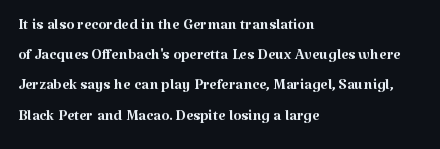
{"italic": "no", "bold": "no", "underline": "no", "align": "left", "line_spacing": "normal", "line_spacing_ratio": 1.44, "letter_spacing": "normal", "letter_spacing_em": 0.0, "glyph_px": 21}
